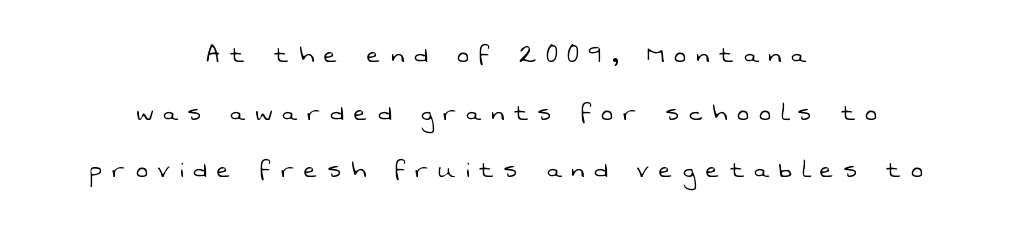
Q: Is the text bold? A: No.
Q: Is the typeface a serif or a sans-serif typeface? A: Sans-serif.
Q: Is the text underlined? A: No.
Q: How is the paragraph aligned? A: Centered.
Q: Is the spacing between letters normal or unusually wide? A: Unusually wide.
Q: Is the spacing between lines tight, normal or loose? A: Loose.
Q: Width (condensed, normal, or wide)? A: Normal.
Q: Stroke contrast? A: Low.
Q: x-height? A: Medium.
Q: Monospaced? A: No.
